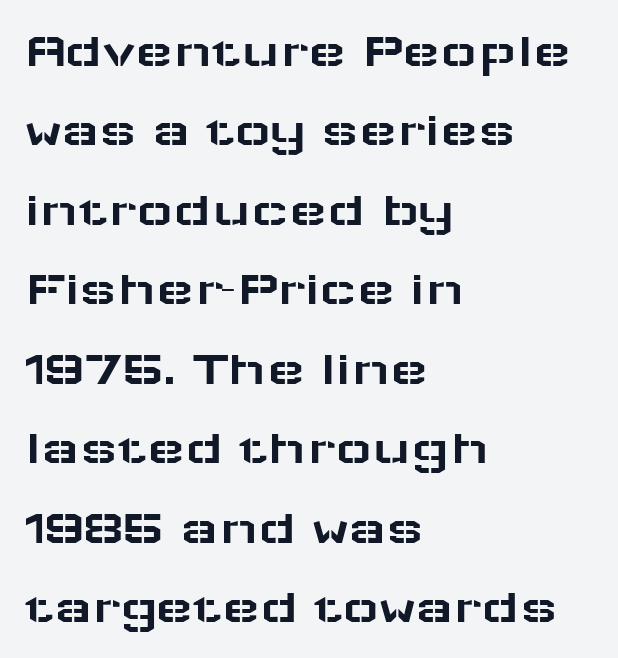
Think of a printed novel: that variable character pitch is what you see here. You could call the tracking neutral — neither tight nor loose. Type without underlining. Letterform terminals end flat and unadorned throughout the passage.
